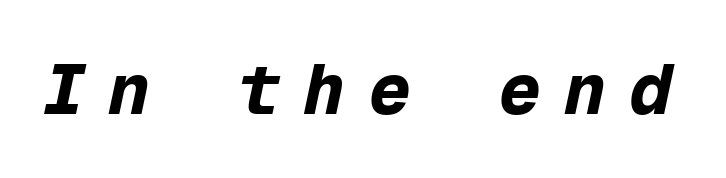
Yep, that's italic — everything's leaning. Each letter, wide or thin by design, is forced into the same width here. Plain, unruled lines of type. As a designer I'd log this as weight 700, bold.
